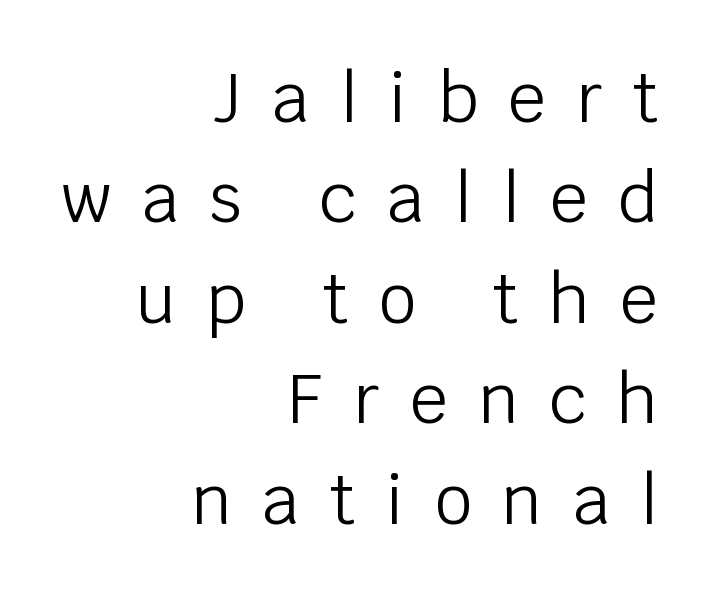
Q: Is the text bold? A: No.
Q: Is the text italic (slanted)? A: No, it is upright.
Q: Is the typeface a serif or a sans-serif typeface? A: Sans-serif.
Q: Is the text underlined? A: No.
Q: How is the paragraph aligned? A: Right-aligned.
Q: Is the spacing between letters normal or unusually wide? A: Unusually wide.
Q: Is the spacing between lines tight, normal or loose? A: Normal.
Q: Width (condensed, normal, or wide)? A: Normal.
Q: Stroke contrast? A: Low.
Q: x-height? A: Large.
Q: Monospaced? A: No.
